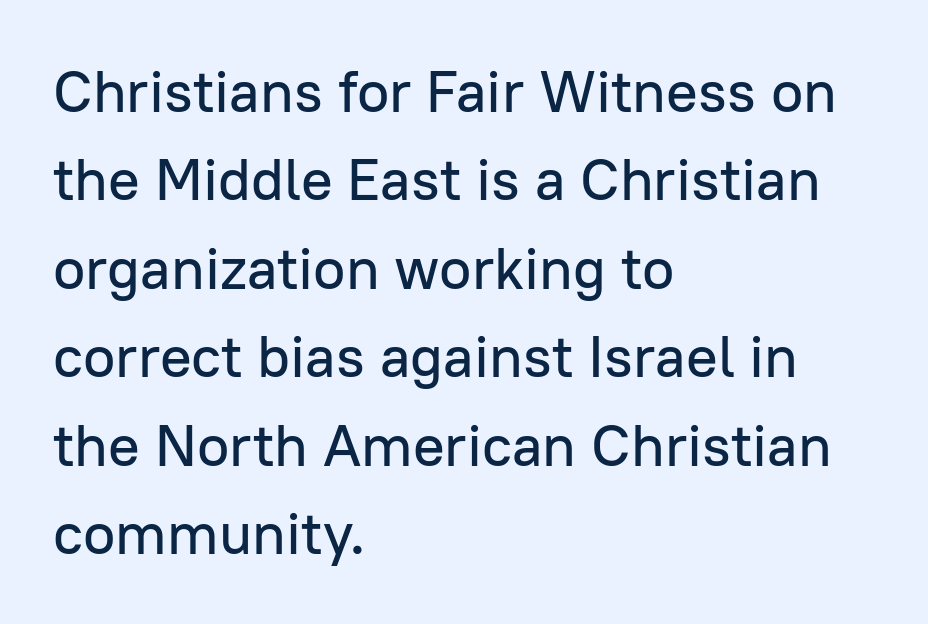
Only glyphs here, with clear space below each row. Character widths vary here, with narrow letters taking less room than wide ones. Teacher's note: observe the even left margin — that is flush-left alignment. The rows are spaced the way most documents space them. Style check: upright.
